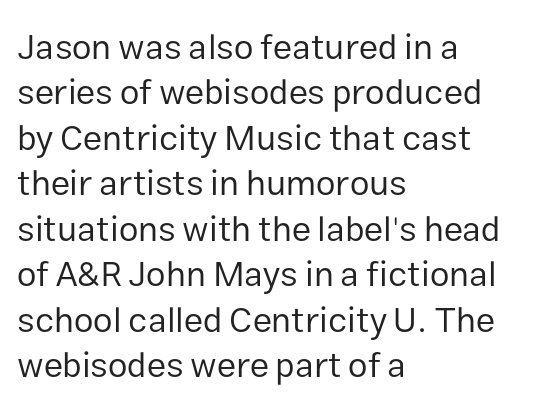
Q: Is the text bold? A: No.
Q: Is the text italic (slanted)? A: No, it is upright.
Q: Is the typeface a serif or a sans-serif typeface? A: Sans-serif.
Q: Is the text underlined? A: No.
Q: How is the paragraph aligned? A: Left-aligned.
Q: Is the spacing between letters normal or unusually wide? A: Normal.
Q: Is the spacing between lines tight, normal or loose? A: Normal.
Q: Width (condensed, normal, or wide)? A: Normal.
Q: Stroke contrast? A: Low.
Q: x-height? A: Medium.
Q: Monospaced? A: No.
